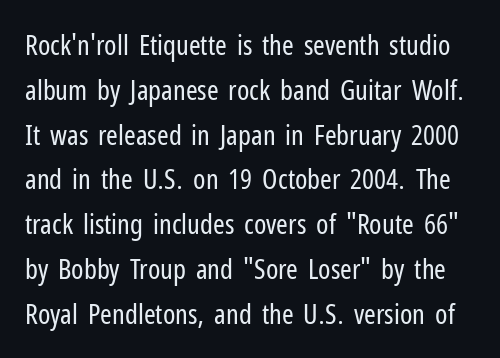
The image shows 28 px regular-weight, condensed sans-serif type, upright; set normal line spacing (1.6x), normal letter spacing, not underlined; low stroke contrast and a medium x-height.
